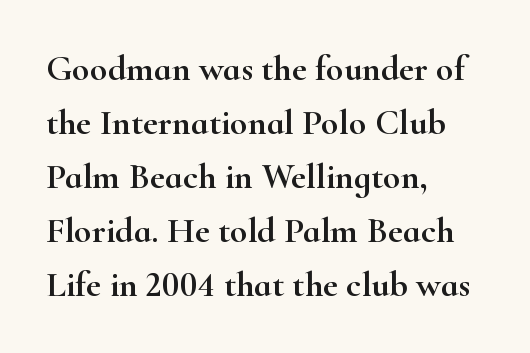
{"serif": "yes", "italic": "no", "width": "wide", "stroke_contrast": "high", "x_height": "small", "monospaced": "no", "underline": "no", "align": "left", "line_spacing": "normal", "line_spacing_ratio": 1.5, "letter_spacing": "normal", "letter_spacing_em": 0.0, "glyph_px": 36}
